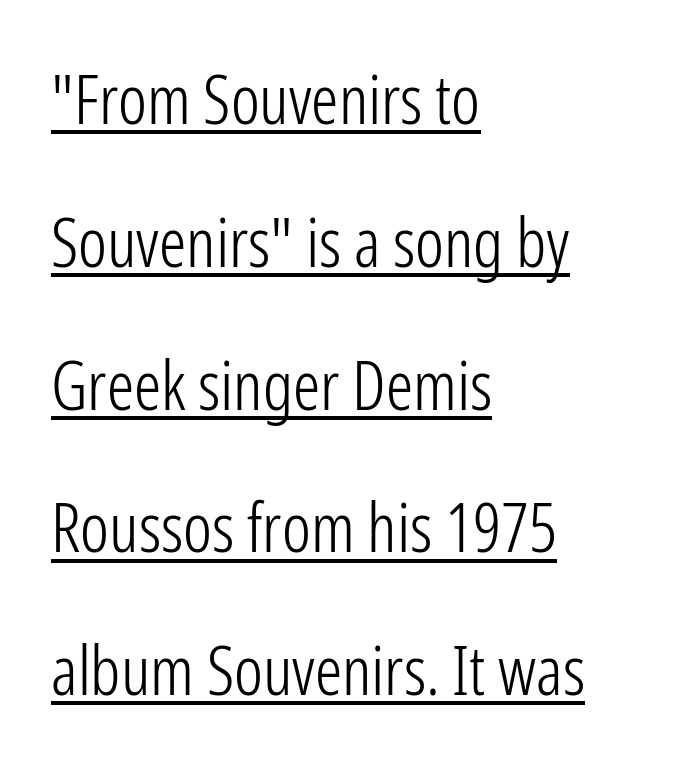
The image shows 68 px light, condensed sans-serif type, upright; set left-aligned, loose line spacing (2.1x), normal letter spacing, underlined; low stroke contrast and a medium x-height.
